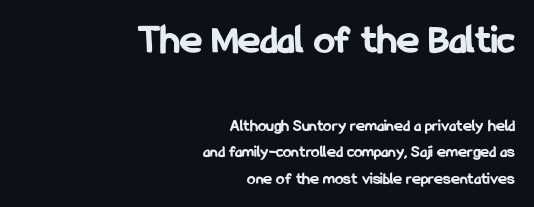
{"serif": "no", "italic": "no", "bold": "yes", "weight": "bold", "width": "condensed", "stroke_contrast": "low", "x_height": "medium", "monospaced": "no", "underline": "no", "align": "right", "line_spacing": "normal", "line_spacing_ratio": 1.54, "letter_spacing": "normal", "letter_spacing_em": 0.0, "larger_block": "first", "size_ratio": 2.47, "glyph_px": 42}
